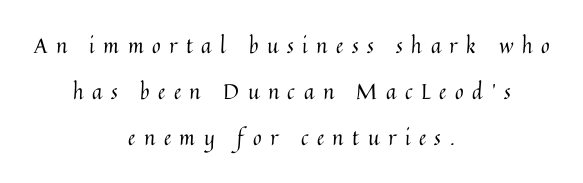
The image shows 21 px text type; set centered, loose line spacing (2.19x), unusually wide letter spacing (+0.41 em), not underlined.
